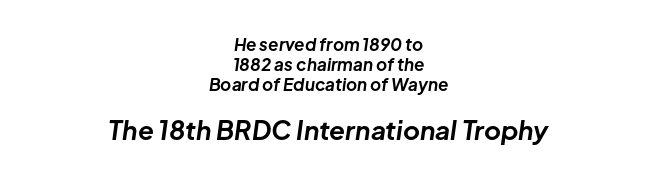
The image shows 26 px bold type, italic (leaning right); set centered, line spacing 1.17x, normal letter spacing, not underlined; the second (bottom) block is 1.53x larger.
